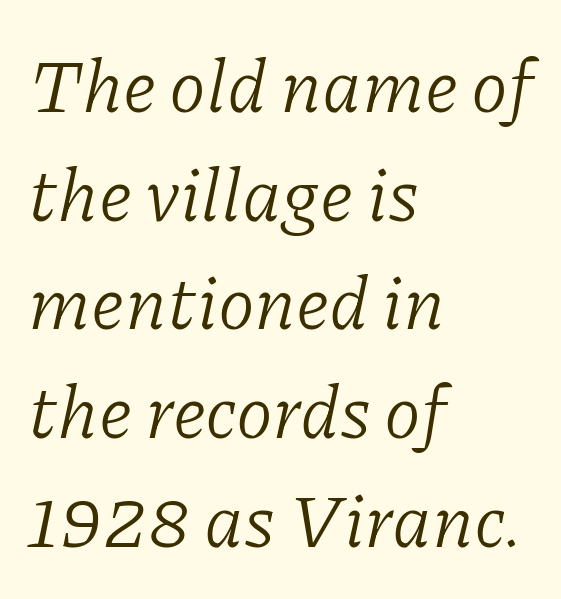
{"serif": "yes", "italic": "yes", "lean": "right", "slant_degrees": 11, "bold": "no", "weight": "light", "width": "normal", "stroke_contrast": "low", "x_height": "medium", "monospaced": "no", "underline": "no", "align": "left", "line_spacing": "normal", "line_spacing_ratio": 1.45, "letter_spacing": "normal", "letter_spacing_em": 0.0, "glyph_px": 75}
